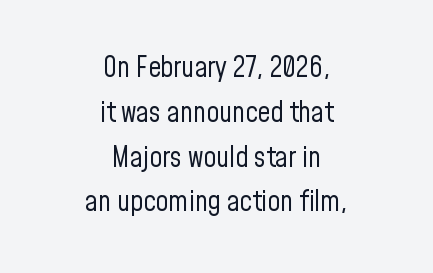
Q: Is the text bold? A: No.
Q: Is the text italic (slanted)? A: No, it is upright.
Q: Is the typeface a serif or a sans-serif typeface? A: Sans-serif.
Q: Is the text underlined? A: No.
Q: How is the paragraph aligned? A: Centered.
Q: Is the spacing between letters normal or unusually wide? A: Normal.
Q: Is the spacing between lines tight, normal or loose? A: Normal.
Q: Width (condensed, normal, or wide)? A: Condensed.
Q: Stroke contrast? A: Low.
Q: x-height? A: Medium.
Q: Monospaced? A: No.
